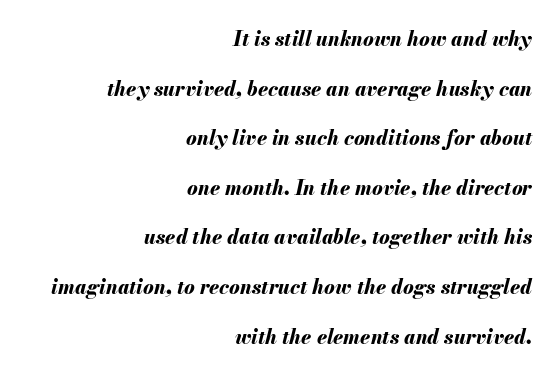
The image shows 20 px bold type, italic (leaning right); set right-aligned, loose line spacing (2.48x), normal letter spacing, not underlined.
